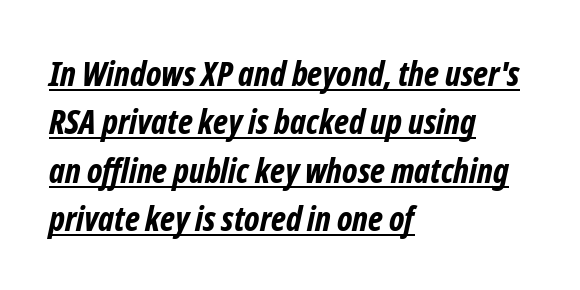
{"serif": "no", "bold": "yes", "weight": "bold", "width": "condensed", "stroke_contrast": "low", "x_height": "medium", "monospaced": "no", "underline": "yes", "align": "left", "line_spacing": "normal", "line_spacing_ratio": 1.42, "letter_spacing": "normal", "letter_spacing_em": 0.0, "glyph_px": 34}
